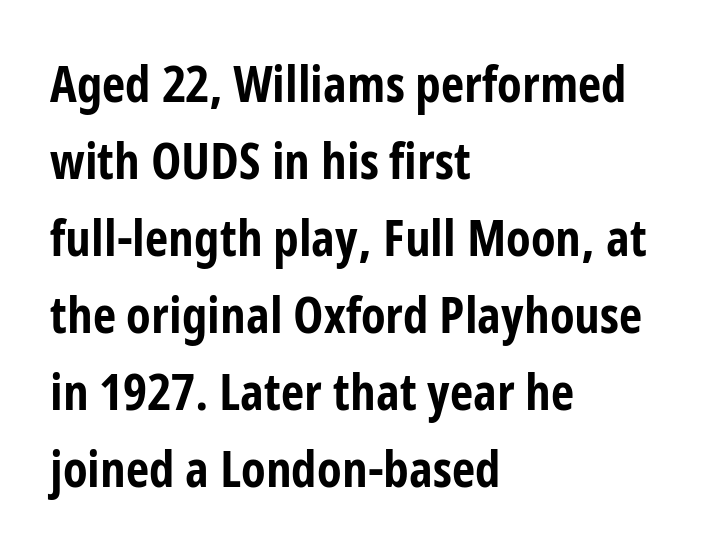
The rendering anchors every line to the left-hand side. The strokes are fattened all the way to bold. Letters rest on an invisible, unmarked baseline. Observe the absence of serifs on each vertical stroke in this sample.
